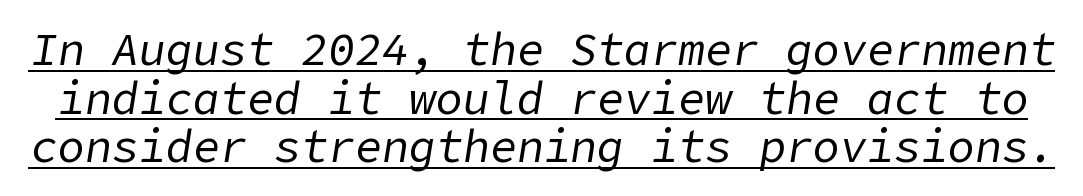
The glyphs are accompanied by a horizontal stroke just below them. No extra ink here — the face is not bold. Does the leading feel generous? Not at all — it's pinched. It's the slanting kind of type. Letter spacing: default.
